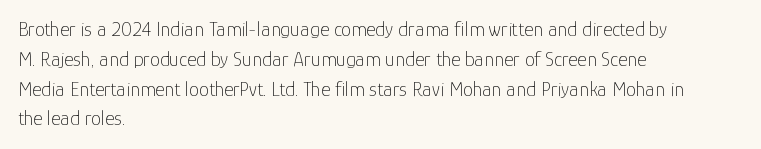
The image shows 20 px text type, upright; set left-aligned, normal line spacing (1.49x), normal letter spacing, not underlined.
